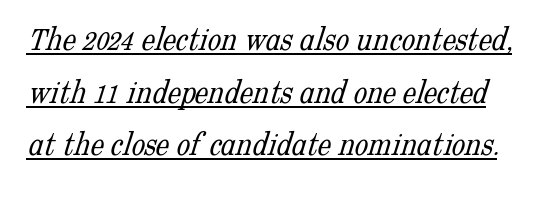
Stems and bowls with no extra thickness — not bold. The rendered words wear a rule along their underside. Here the designer chose a conventional face with non-uniform glyph widths. Summary of vertical rhythm: regular, with standard interline spacing.
